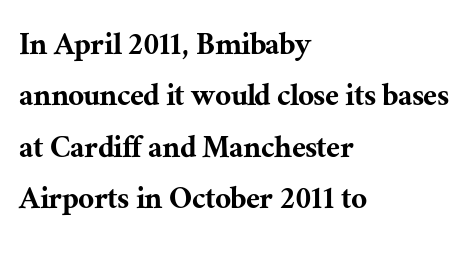
{"serif": "yes", "italic": "no", "width": "normal", "stroke_contrast": "medium", "x_height": "medium", "monospaced": "no", "underline": "no", "align": "left", "line_spacing": "normal", "line_spacing_ratio": 1.47, "letter_spacing": "normal", "letter_spacing_em": 0.0, "glyph_px": 35}
